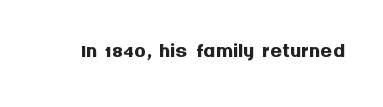
{"serif": "no", "italic": "no", "bold": "yes", "weight": "semibold", "width": "normal", "stroke_contrast": "medium", "x_height": "large", "monospaced": "no", "underline": "no", "letter_spacing": "normal", "letter_spacing_em": 0.0, "glyph_px": 30}
